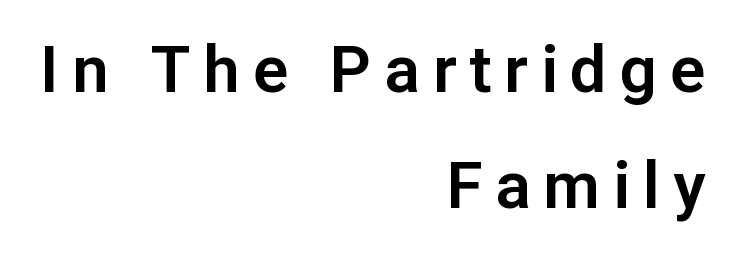
{"serif": "no", "italic": "no", "width": "normal", "stroke_contrast": "low", "x_height": "medium", "monospaced": "no", "underline": "no", "align": "right", "line_spacing_ratio": 1.78, "letter_spacing": "wide", "letter_spacing_em": 0.2, "glyph_px": 65}
